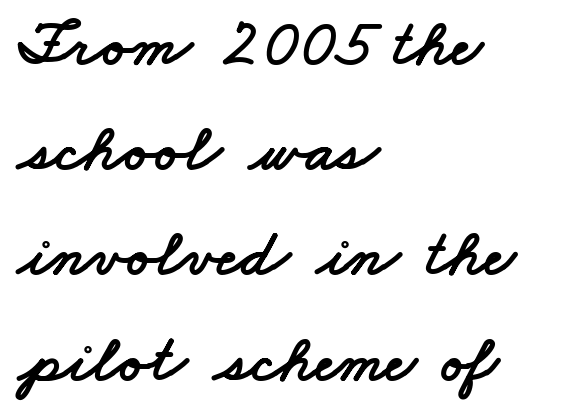
Q: Is the typeface a serif or a sans-serif typeface? A: Sans-serif.
Q: Is the text underlined? A: No.
Q: How is the paragraph aligned? A: Left-aligned.
Q: Is the spacing between letters normal or unusually wide? A: Normal.
Q: Is the spacing between lines tight, normal or loose? A: Normal.
Q: Width (condensed, normal, or wide)? A: Wide.
Q: Stroke contrast? A: Low.
Q: x-height? A: Small.
Q: Monospaced? A: No.
